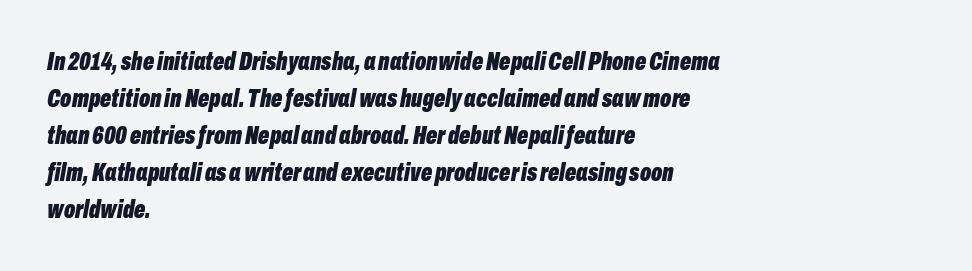
The image shows 26 px bold type, italic (leaning right); set left-aligned, normal line spacing (1.42x), normal letter spacing, not underlined.
